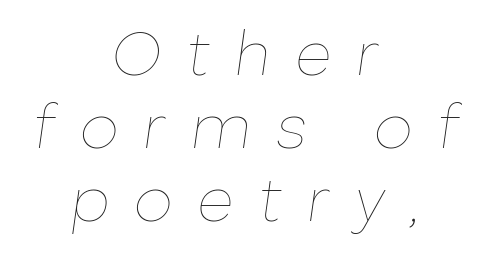
Display-style spreading of the glyphs; the letterfit is very open. Proportional: the letters do not fall into vertical columns. Stems here are at most as thick as an everyday book face. The axis of the letterforms is tilted away from vertical. Type without underlining.
